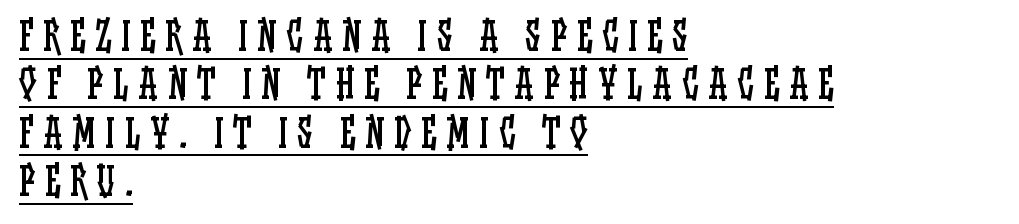
Q: Is the text bold? A: No.
Q: Is the text italic (slanted)? A: No, it is upright.
Q: Is the text underlined? A: Yes.
Q: How is the paragraph aligned? A: Left-aligned.
Q: Is the spacing between letters normal or unusually wide? A: Unusually wide.
Q: Width (condensed, normal, or wide)? A: Condensed.
Q: Stroke contrast? A: Low.
Q: x-height? A: Large.
Q: Monospaced? A: No.
